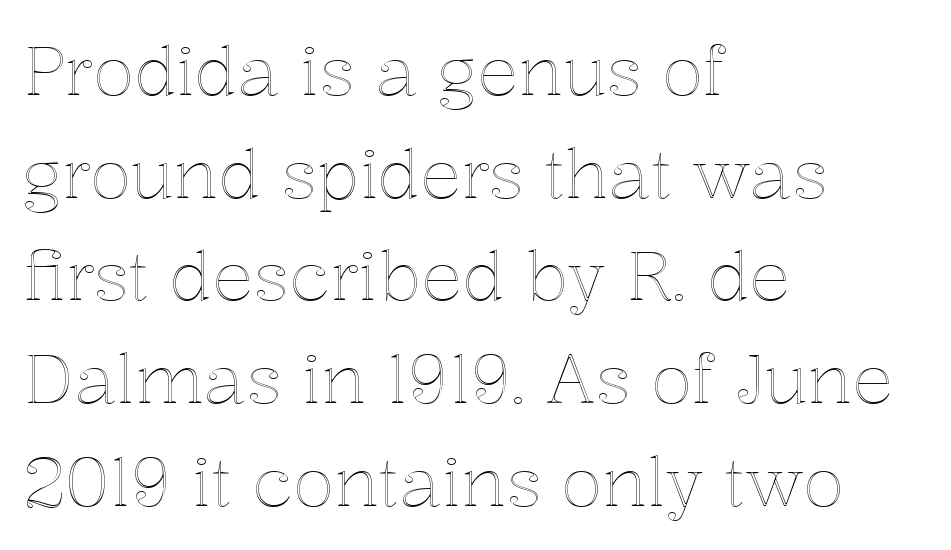
The image shows 68 px text type, upright; set left-aligned, normal line spacing (1.51x), normal letter spacing, not underlined; a medium x-height.
